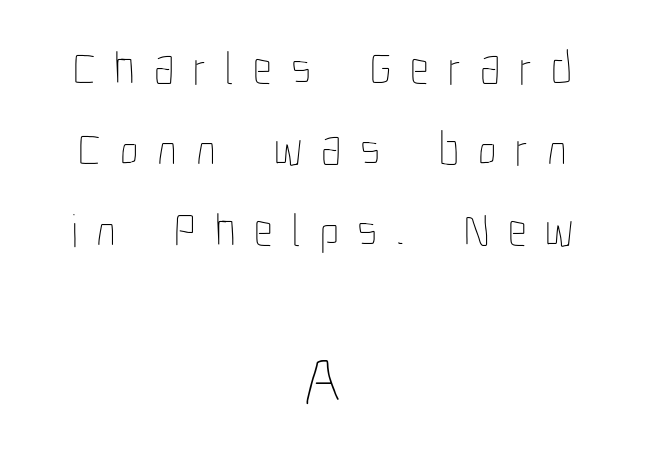
The image shows 71 px thin, condensed type, upright; set centered, line spacing 1.72x, unusually wide letter spacing (+0.4 em), not underlined; the second (bottom) block is 1.51x larger; low stroke contrast and a medium x-height.
